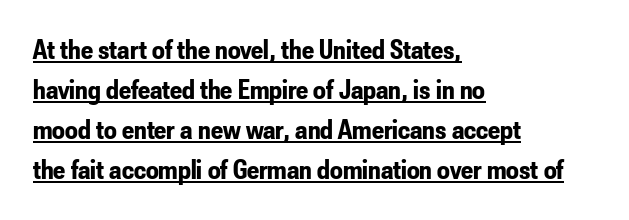
Q: Is the text bold? A: Yes.
Q: Is the text italic (slanted)? A: No, it is upright.
Q: Is the typeface a serif or a sans-serif typeface? A: Sans-serif.
Q: Is the text underlined? A: Yes.
Q: How is the paragraph aligned? A: Left-aligned.
Q: Is the spacing between letters normal or unusually wide? A: Normal.
Q: Is the spacing between lines tight, normal or loose? A: Normal.
Q: Width (condensed, normal, or wide)? A: Condensed.
Q: Stroke contrast? A: Low.
Q: x-height? A: Small.
Q: Monospaced? A: No.
